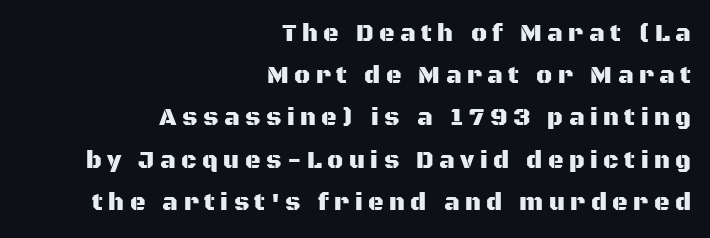
Here the glyphs are tracked loosely, breaking word shapes into spaced letters. A typesetter would mark this as roman, not italic. Unmarked baselines from the first word to the last. The rag falls on the left side of this text block.
